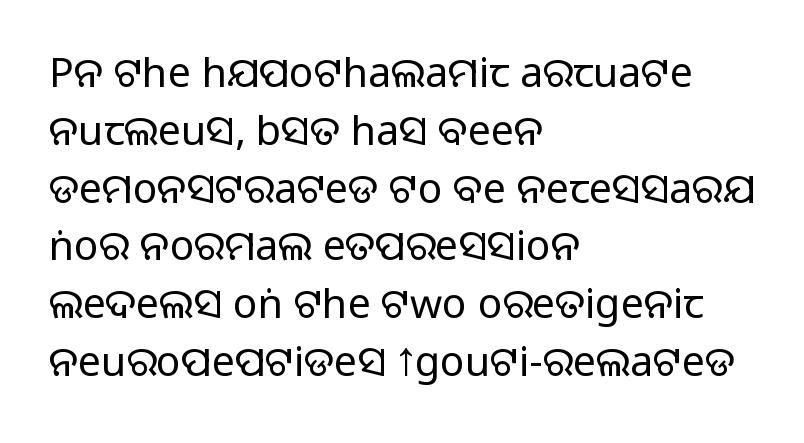
{"serif": "no", "italic": "no", "bold": "no", "weight": "regular", "width": "normal", "stroke_contrast": "low", "x_height": "large", "monospaced": "no", "underline": "no", "align": "left", "line_spacing": "normal", "line_spacing_ratio": 1.41, "letter_spacing": "normal", "letter_spacing_em": 0.0, "glyph_px": 41}
